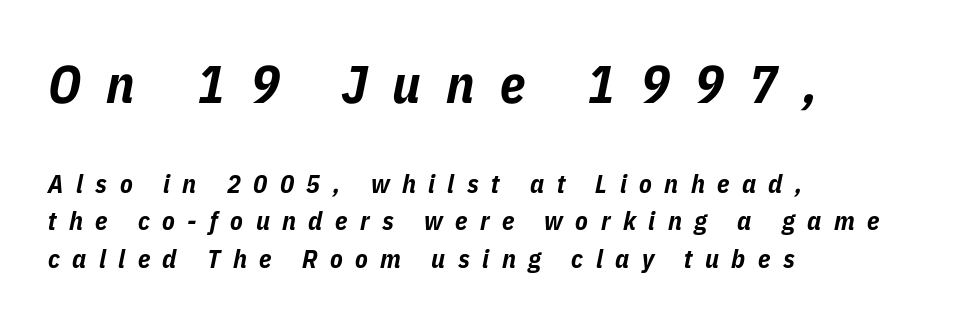
Q: Is the text bold? A: Yes.
Q: Is the text italic (slanted)? A: Yes, it leans right by about 11 degrees.
Q: Is the text underlined? A: No.
Q: How is the paragraph aligned? A: Left-aligned.
Q: Is the spacing between letters normal or unusually wide? A: Unusually wide.
Q: Is the spacing between lines tight, normal or loose? A: Normal.
Q: Which block of text is set in a larger size, the first (top) or the second (bottom)? A: The first (top) one.
Q: Width (condensed, normal, or wide)? A: Condensed.
Q: Stroke contrast? A: Low.
Q: x-height? A: Medium.
Q: Monospaced? A: No.
